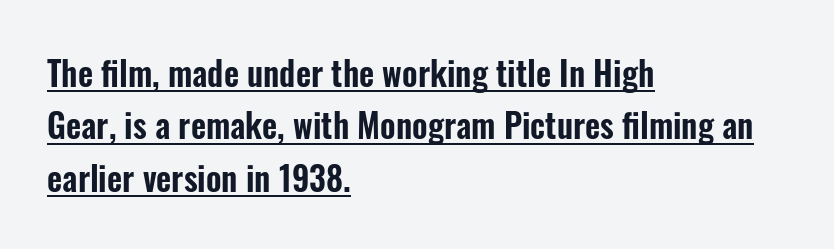
Q: Is the text italic (slanted)? A: No, it is upright.
Q: Is the typeface a serif or a sans-serif typeface? A: Sans-serif.
Q: Is the text underlined? A: Yes.
Q: How is the paragraph aligned? A: Left-aligned.
Q: Is the spacing between letters normal or unusually wide? A: Normal.
Q: Is the spacing between lines tight, normal or loose? A: Normal.
Q: Width (condensed, normal, or wide)? A: Condensed.
Q: Stroke contrast? A: Low.
Q: x-height? A: Medium.
Q: Monospaced? A: No.
